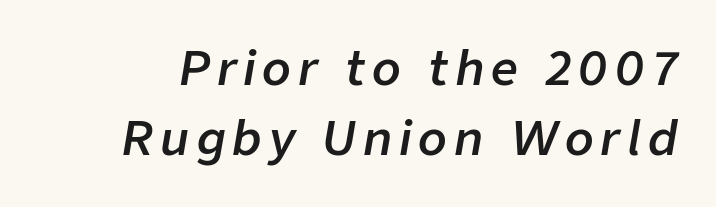
Nobody drew a line under any word here. Students, this is semibold: more ink than regular, less than bold. Does the leading feel generous? No, just average. Spacing verdict: proportional, widths tailored to each character. Observe the lean: these are italic letterforms.
